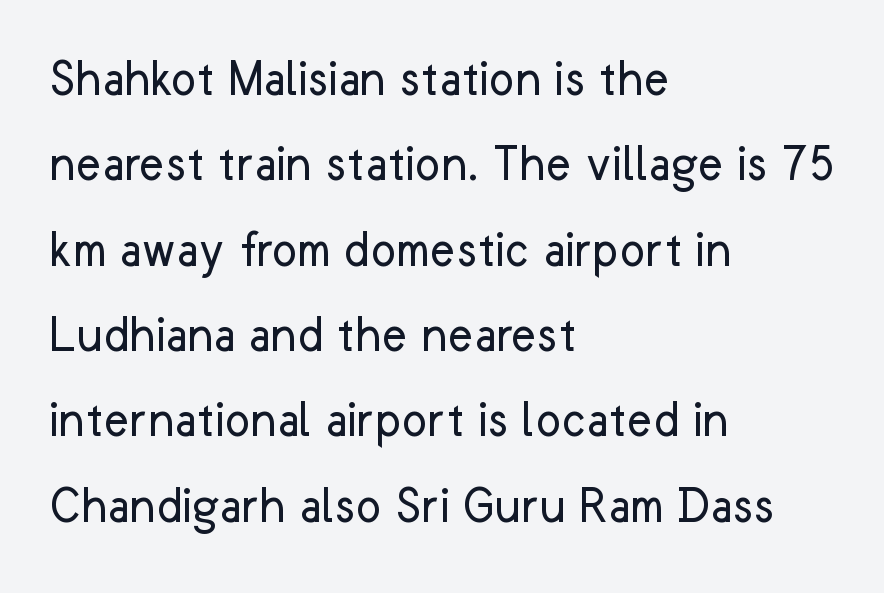
The image shows 54 px regular-weight sans-serif type, upright; set left-aligned, normal line spacing (1.58x), normal letter spacing, not underlined; low stroke contrast and a medium x-height.
